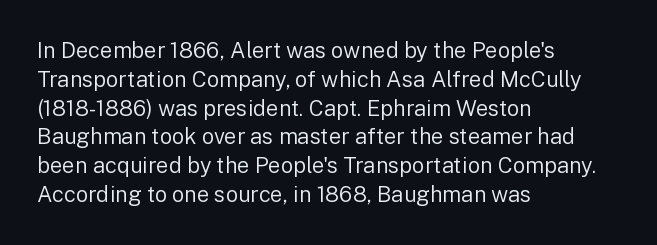
Q: Is the text bold? A: No.
Q: Is the text italic (slanted)? A: No, it is upright.
Q: Is the text underlined? A: No.
Q: How is the paragraph aligned? A: Left-aligned.
Q: Is the spacing between letters normal or unusually wide? A: Normal.
Q: Is the spacing between lines tight, normal or loose? A: Normal.
